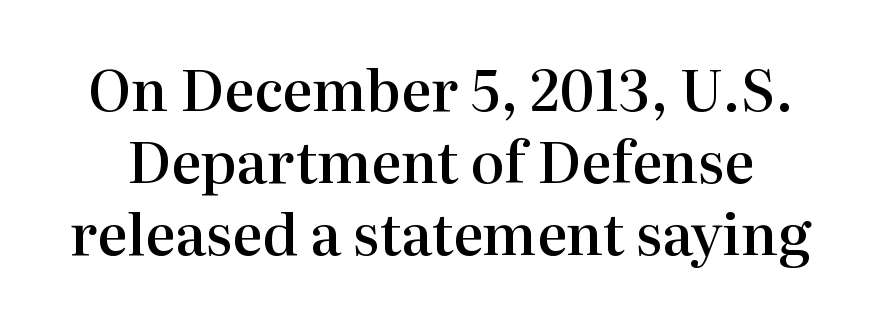
{"serif": "yes", "italic": "no", "bold": "semi", "weight": "semibold", "width": "normal", "stroke_contrast": "high", "x_height": "medium", "monospaced": "no", "underline": "no", "line_spacing": "normal", "line_spacing_ratio": 1.26, "letter_spacing": "normal", "letter_spacing_em": 0.0, "glyph_px": 57}
